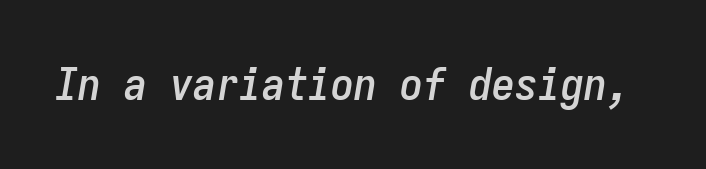
Bare-footed words on every line. Here the designer chose a console-style face with uniform glyph widths. Observe the lean: these are italic letterforms. Words appear dense and cohesive because spacing is normal.
